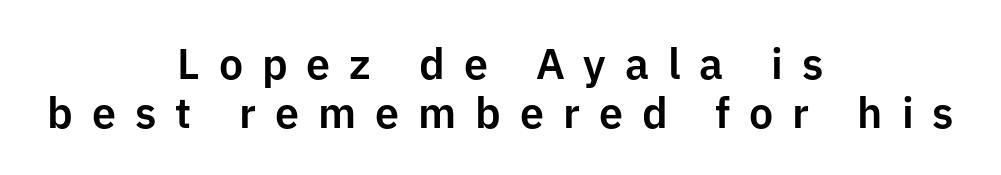
Baseline-to-baseline distance is barely more than the letter height. The rendering inserts visible extra space after every character. I'd call this a sans setting — the letters go barefoot. Characters remain perfectly vertical along every line. The face used here is proportionally spaced, like ordinary book or web type. These lines stack symmetrically, like a column narrowing and widening about its center.
